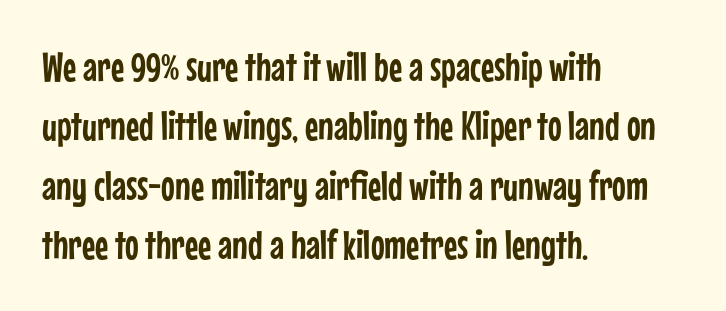
{"serif": "no", "italic": "no", "width": "condensed", "stroke_contrast": "low", "x_height": "medium", "monospaced": "no", "underline": "no", "align": "left", "line_spacing": "normal", "line_spacing_ratio": 1.45, "letter_spacing": "normal", "letter_spacing_em": 0.0, "glyph_px": 41}
